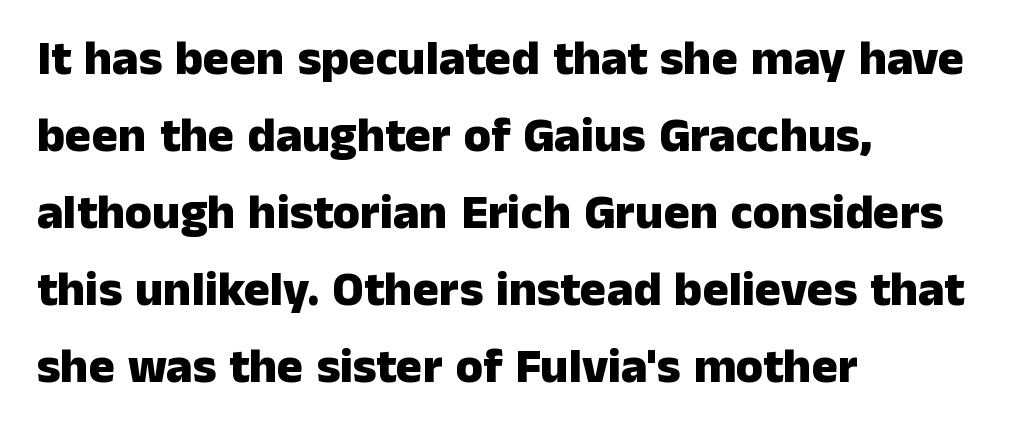
The rendering anchors every line to the left-hand side. This sample has the flowing, uneven cadence of proportional lettering. These lines keep a tight, regular rhythm from letter to letter. The strip under each line holds only bare page. Each new line begins a customary step beneath the previous one. Stroke terminals: plain, sans-serif.
